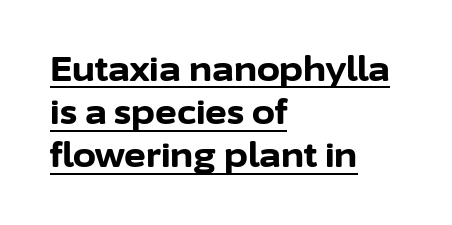
{"serif": "no", "italic": "no", "bold": "yes", "weight": "bold", "width": "normal", "stroke_contrast": "low", "x_height": "medium", "monospaced": "no", "underline": "yes", "align": "left", "line_spacing": "normal", "line_spacing_ratio": 1.31, "letter_spacing": "normal", "letter_spacing_em": 0.0, "glyph_px": 33}
